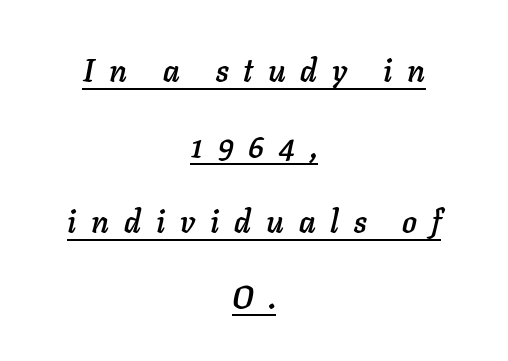
One-word summary of the alignment: center. Students, observe the line beneath the letters — that is underlining. The line texture is sparse and dotted thanks to wide tracking. The space between consecutive lines is lavish. You can tell it's italic because the verticals aren't actually vertical. Varying glyph widths throughout — classic text-font behaviour.
